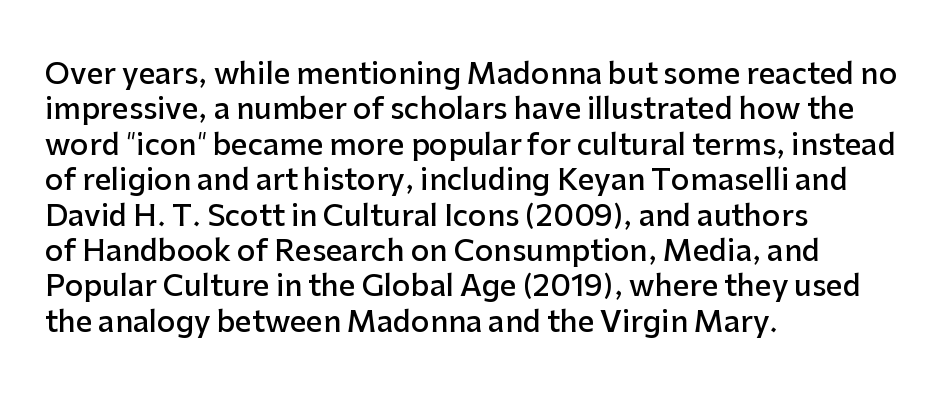
The image shows 29 px semibold sans-serif type, upright; set left-aligned, line spacing 1.22x, normal letter spacing, not underlined; low stroke contrast and a medium x-height.
